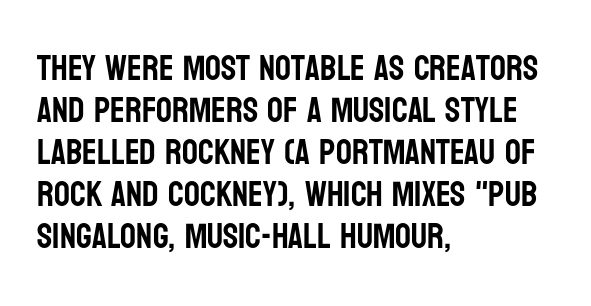
Q: Is the text italic (slanted)? A: No, it is upright.
Q: Is the typeface a serif or a sans-serif typeface? A: Sans-serif.
Q: Is the text underlined? A: No.
Q: How is the paragraph aligned? A: Left-aligned.
Q: Is the spacing between letters normal or unusually wide? A: Normal.
Q: Width (condensed, normal, or wide)? A: Condensed.
Q: Stroke contrast? A: Low.
Q: x-height? A: Large.
Q: Monospaced? A: No.
